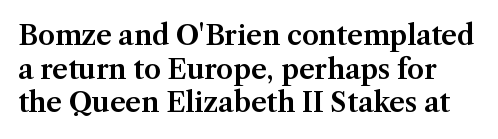
Default kerning and tracking; the words read as compact shapes. Underlining? Definitely not there. The line-height multiplier appears to be the usual default. This is roman type, the default non-slanted kind.
